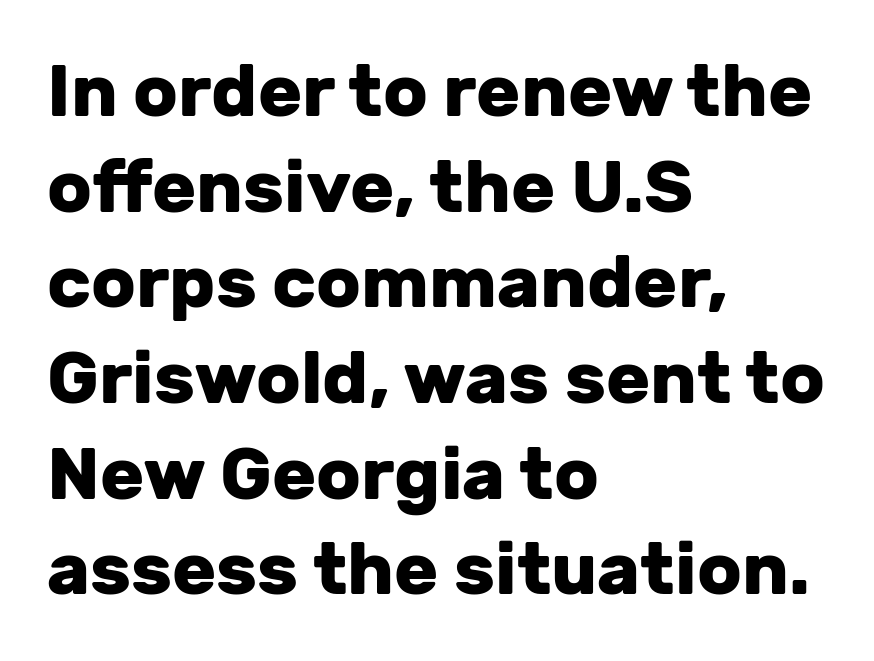
In CSS terms this would be text-align: left. You'd pick this weight for a headline — it's a proper bold. Characters remain perfectly vertical along every line. Underlining? Definitely not there. A typesetter would label this face a sans.
